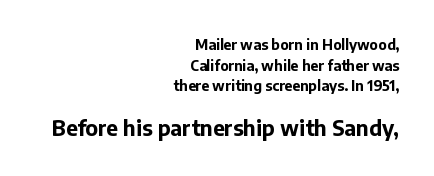
The image shows 21 px bold type, upright; set right-aligned, normal line spacing (1.47x), normal letter spacing, not underlined; the second (bottom) block is 1.5x larger.
